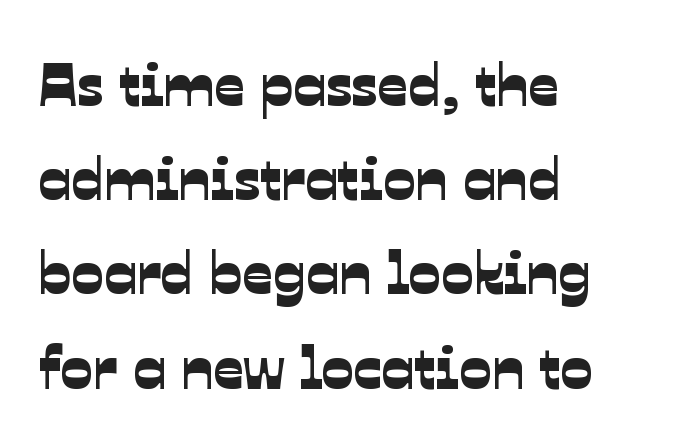
Q: Is the typeface a serif or a sans-serif typeface? A: Sans-serif.
Q: Is the text underlined? A: No.
Q: How is the paragraph aligned? A: Left-aligned.
Q: Is the spacing between letters normal or unusually wide? A: Normal.
Q: Is the spacing between lines tight, normal or loose? A: Normal.
Q: Width (condensed, normal, or wide)? A: Normal.
Q: Stroke contrast? A: Low.
Q: x-height? A: Medium.
Q: Monospaced? A: No.
